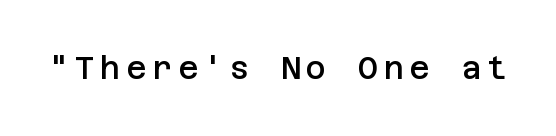
Grotesque or geometric, the face here clearly has no serifs. Check under the words: just untouched page. Typographic density is moderately raised because the face is semibold. In terms of posture, this sample is upright.
